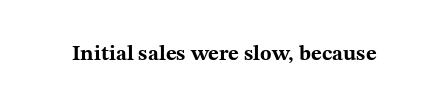
The image shows 21 px bold type, upright; set normal letter spacing, not underlined.
